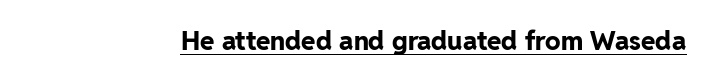
The image shows 26 px bold type, upright; set normal letter spacing, underlined.
